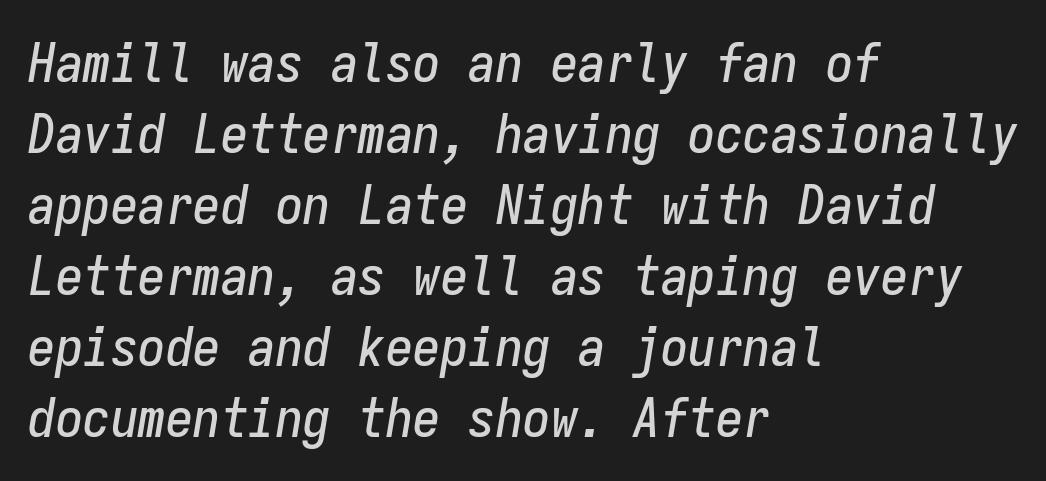
These lines stack with their left ends in a neat column. Letters rest on an invisible, unmarked baseline. The tracking reads as untouched default to a designer's eye. The text carries the slant typical of an italic or oblique font. The passage shown stacks its lines at a standard gap.
